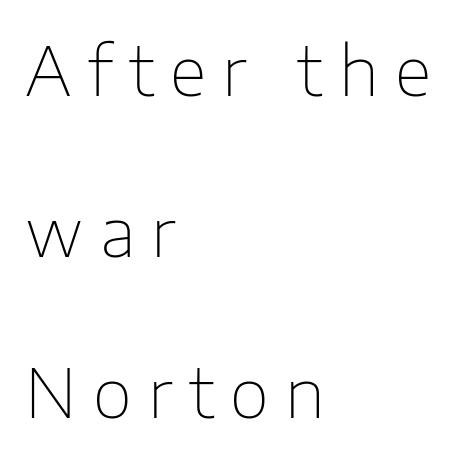
The passage shown is not bold in any degree. Regarding leading, the lines here are spaced well apart. The tracking reads as deliberately expanded to a designer's eye. The rendering shows plain stroke endings on the letterforms — a sans-serif design. Each letter keeps its own natural width here, so spacing adapts to shape.
